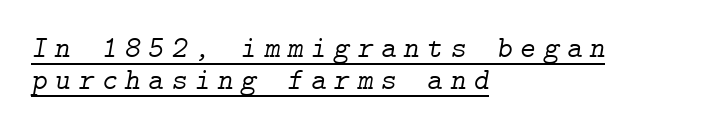
The image shows 30 px light serif type, italic (leaning right); set left-aligned, tight line spacing (1.06x), unusually wide letter spacing (+0.25 em), underlined; low stroke contrast and a medium x-height.
